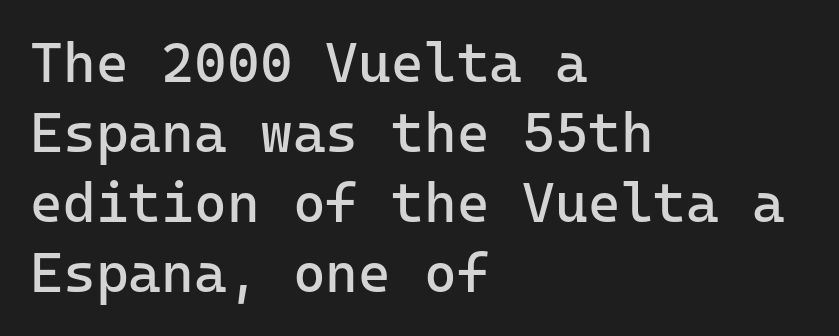
{"serif": "no", "italic": "no", "bold": "no", "weight": "regular", "width": "normal", "stroke_contrast": "low", "x_height": "medium", "monospaced": "yes", "underline": "no", "align": "left", "line_spacing": "normal", "line_spacing_ratio": 1.25, "letter_spacing": "normal", "letter_spacing_em": 0.0, "glyph_px": 56}
